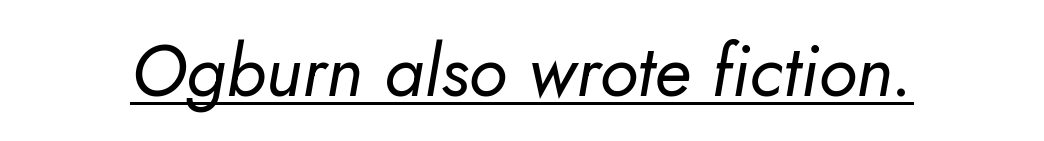
The letterforms sit at book weight or below. Spacing verdict: proportional, widths tailored to each character. Each word holds together tightly as a unit, with standard inter-letter gaps. The typesetter has applied underlining to the passage shown. If you drew a line through each stem, it would be angled.
